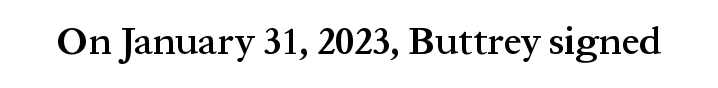
Q: Is the text bold? A: Semi-bold.
Q: Is the text italic (slanted)? A: No, it is upright.
Q: Is the typeface a serif or a sans-serif typeface? A: Serif.
Q: Is the text underlined? A: No.
Q: Is the spacing between letters normal or unusually wide? A: Normal.
Q: Width (condensed, normal, or wide)? A: Normal.
Q: Stroke contrast? A: Medium.
Q: x-height? A: Medium.
Q: Monospaced? A: No.
